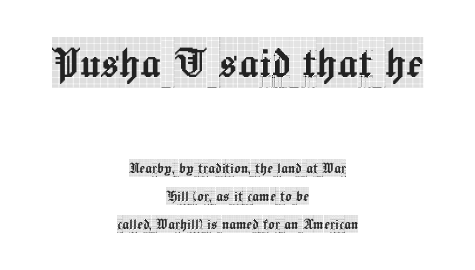
The image shows 50 px condensed serif type, upright; set centered, normal line spacing (1.64x), normal letter spacing, not underlined; the first (top) block is 2.94x larger; a large x-height.
